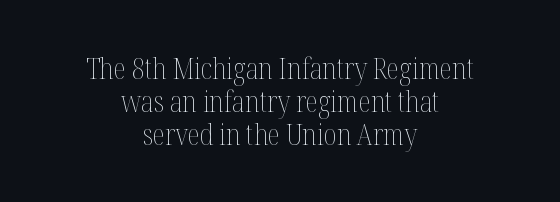
Q: Is the text bold? A: No.
Q: Is the text italic (slanted)? A: No, it is upright.
Q: Is the text underlined? A: No.
Q: How is the paragraph aligned? A: Centered.
Q: Is the spacing between letters normal or unusually wide? A: Normal.
Q: Is the spacing between lines tight, normal or loose? A: Tight.
Q: Width (condensed, normal, or wide)? A: Condensed.
Q: Stroke contrast? A: Medium.
Q: x-height? A: Medium.
Q: Monospaced? A: No.
